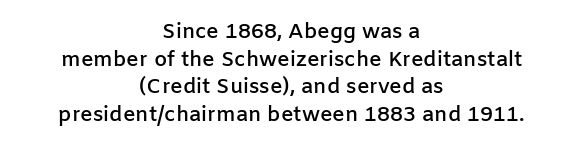
Regular leading. What weight is shown? A semibold, between regular and bold. The specimen omits any rule beneath the text block's lines. There is no visible air inserted between adjacent glyphs. Line starts and ends both wander, symmetrically.
